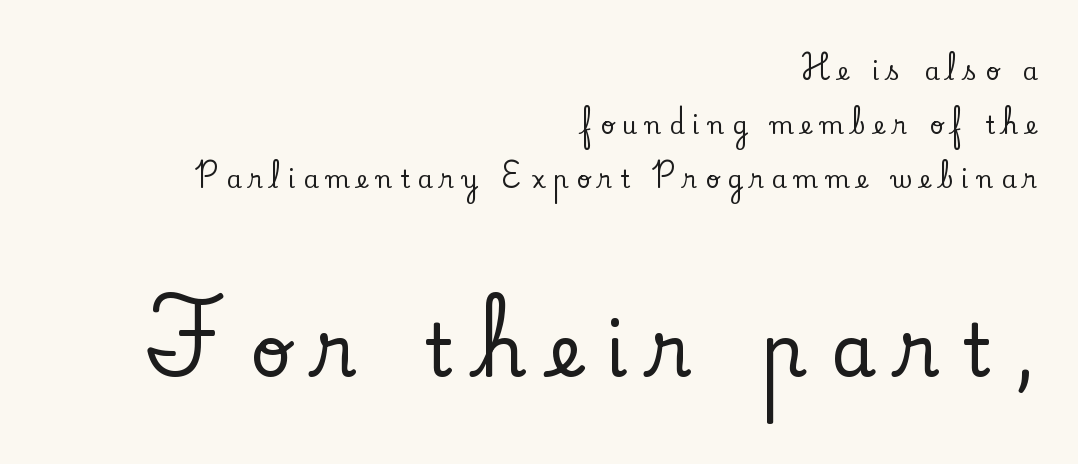
{"serif": "yes", "italic": "no", "width": "normal", "stroke_contrast": "low", "x_height": "small", "monospaced": "no", "underline": "no", "align": "right", "line_spacing": "loose", "line_spacing_ratio": 2.25, "letter_spacing": "wide", "letter_spacing_em": 0.33, "larger_block": "second", "size_ratio": 3.0, "glyph_px": 72}
